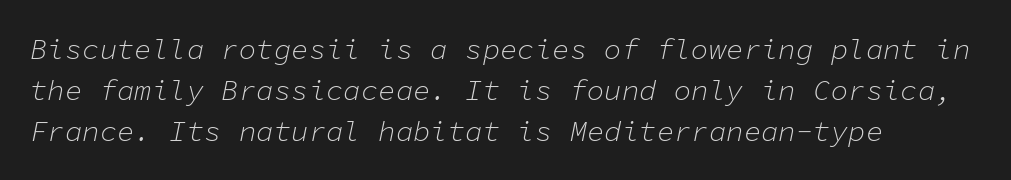
Q: Is the text bold? A: No.
Q: Is the text italic (slanted)? A: Yes, it leans right by about 11 degrees.
Q: Is the text underlined? A: No.
Q: How is the paragraph aligned? A: Left-aligned.
Q: Is the spacing between letters normal or unusually wide? A: Normal.
Q: Is the spacing between lines tight, normal or loose? A: Normal.
Q: Width (condensed, normal, or wide)? A: Normal.
Q: Stroke contrast? A: Low.
Q: x-height? A: Medium.
Q: Monospaced? A: Yes.
